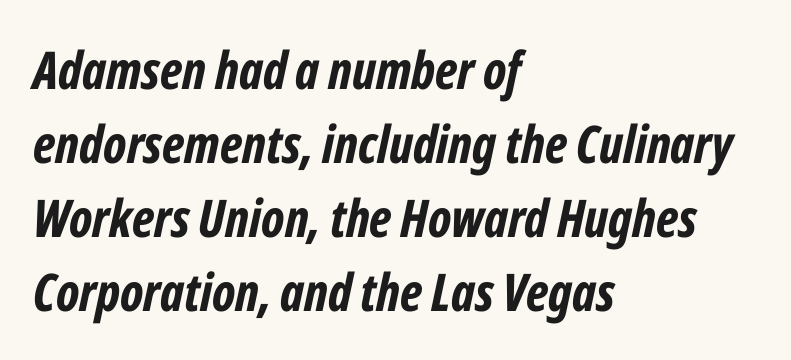
The image shows 52 px bold, condensed type, italic (leaning right); set left-aligned, normal line spacing (1.42x), normal letter spacing, not underlined; low stroke contrast and a medium x-height.
